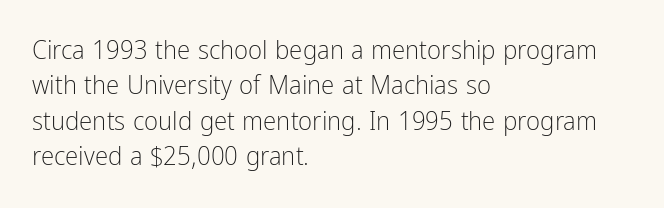
The image shows 27 px text type, upright; set left-aligned, normal line spacing (1.31x), normal letter spacing, not underlined.
